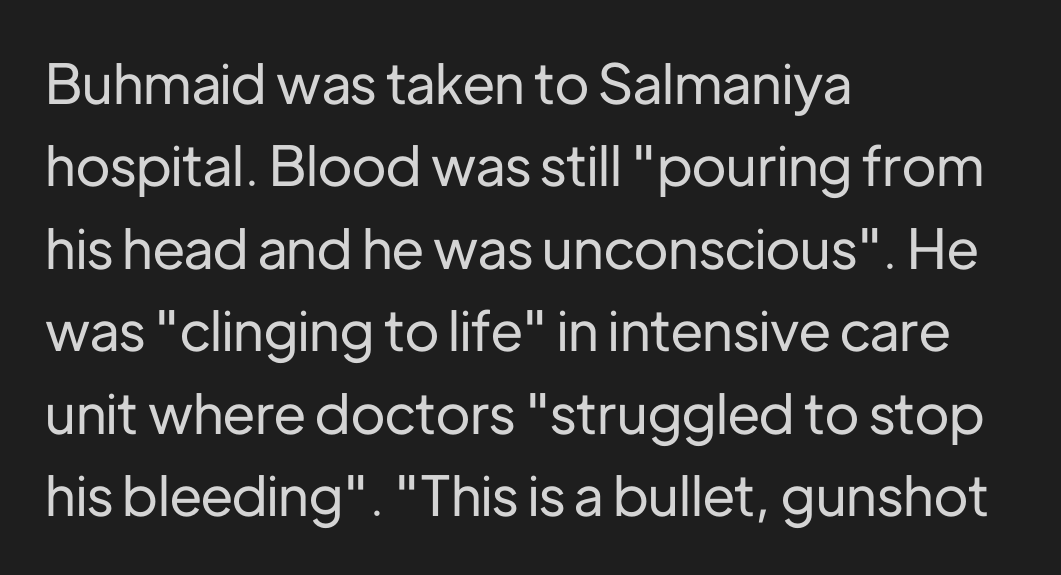
Q: Is the text italic (slanted)? A: No, it is upright.
Q: Is the typeface a serif or a sans-serif typeface? A: Sans-serif.
Q: Is the text underlined? A: No.
Q: How is the paragraph aligned? A: Left-aligned.
Q: Is the spacing between letters normal or unusually wide? A: Normal.
Q: Is the spacing between lines tight, normal or loose? A: Normal.
Q: Width (condensed, normal, or wide)? A: Normal.
Q: Stroke contrast? A: Low.
Q: x-height? A: Medium.
Q: Monospaced? A: No.
